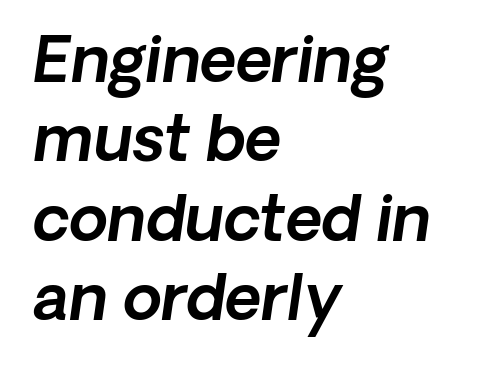
{"serif": "no", "width": "normal", "x_height": "medium", "monospaced": "no", "underline": "no", "align": "left", "line_spacing": "normal", "line_spacing_ratio": 1.26, "letter_spacing": "normal", "letter_spacing_em": 0.0, "glyph_px": 63}
